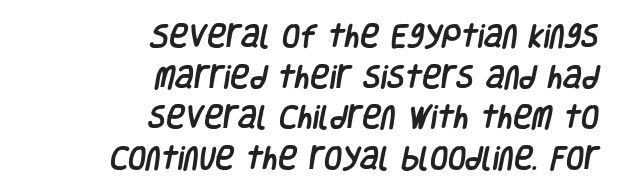
{"underline": "no", "align": "right", "line_spacing": "normal", "line_spacing_ratio": 1.56, "letter_spacing": "normal", "letter_spacing_em": 0.0, "glyph_px": 26}
